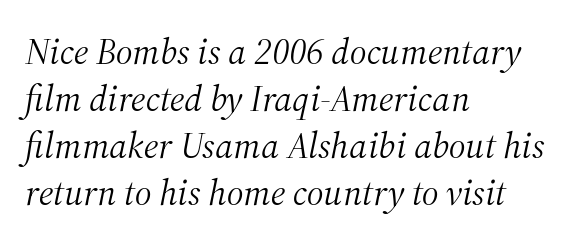
This rendering employs a face with finishing strokes, i.e., a serif. Line starts are locked; line ends wander. The face looks like a standard text weight, possibly lighter. Any mark beneath the type? The region is blank.
